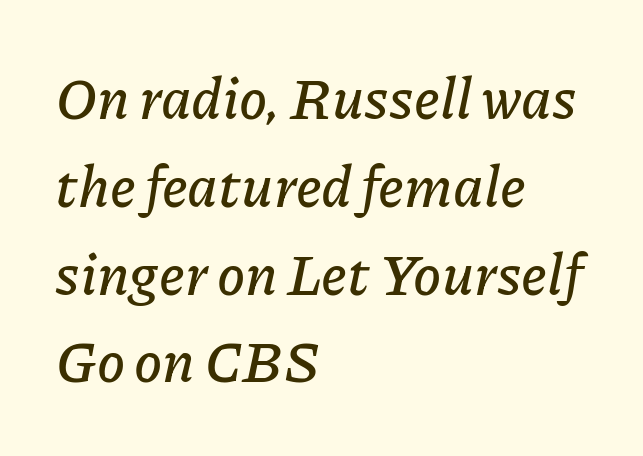
Q: Is the text italic (slanted)? A: Yes, it leans right by about 11 degrees.
Q: Is the text underlined? A: No.
Q: How is the paragraph aligned? A: Left-aligned.
Q: Is the spacing between letters normal or unusually wide? A: Normal.
Q: Is the spacing between lines tight, normal or loose? A: Normal.
Q: Width (condensed, normal, or wide)? A: Normal.
Q: Stroke contrast? A: Low.
Q: x-height? A: Medium.
Q: Monospaced? A: No.
